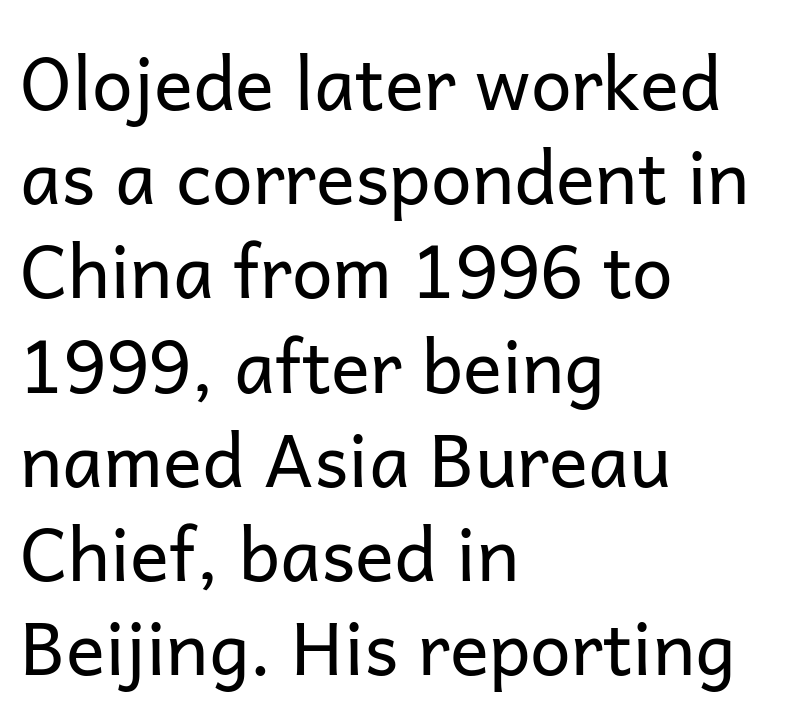
{"serif": "no", "italic": "no", "bold": "no", "weight": "regular", "width": "normal", "stroke_contrast": "low", "x_height": "medium", "monospaced": "no", "underline": "no", "align": "left", "line_spacing": "normal", "line_spacing_ratio": 1.29, "letter_spacing": "normal", "letter_spacing_em": 0.0, "glyph_px": 73}
